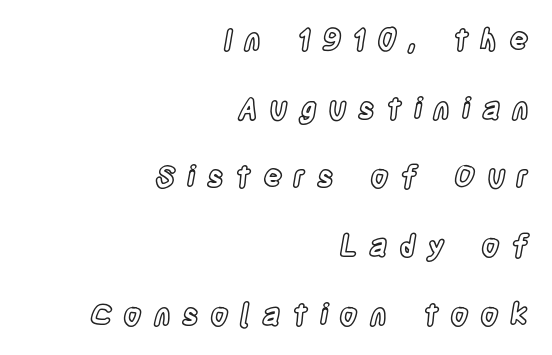
Varying glyph widths throughout — classic text-font behaviour. This rendering features lettering with no underline. Is the block centered? No — it sits flush against the right margin.
